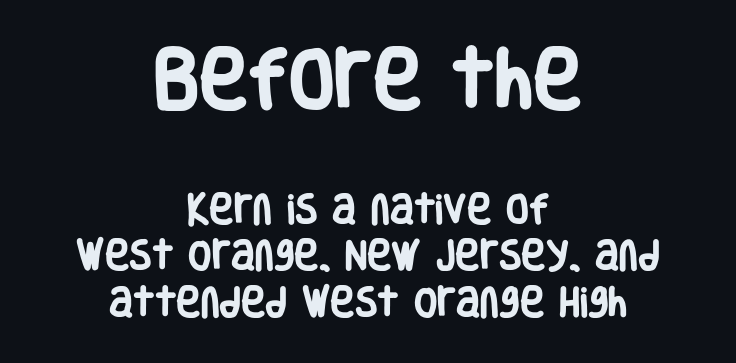
{"serif": "no", "italic": "no", "bold": "yes", "weight": "heavy", "width": "condensed", "stroke_contrast": "low", "x_height": "large", "monospaced": "no", "underline": "no", "align": "center", "line_spacing": "normal", "line_spacing_ratio": 1.42, "letter_spacing": "normal", "letter_spacing_em": 0.0, "larger_block": "first", "size_ratio": 2.0, "glyph_px": 66}
